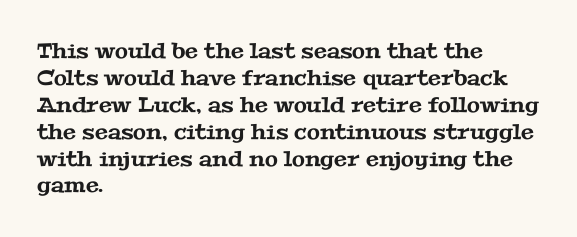
The image shows 21 px text type; set left-aligned, normal line spacing (1.28x), normal letter spacing, not underlined.
